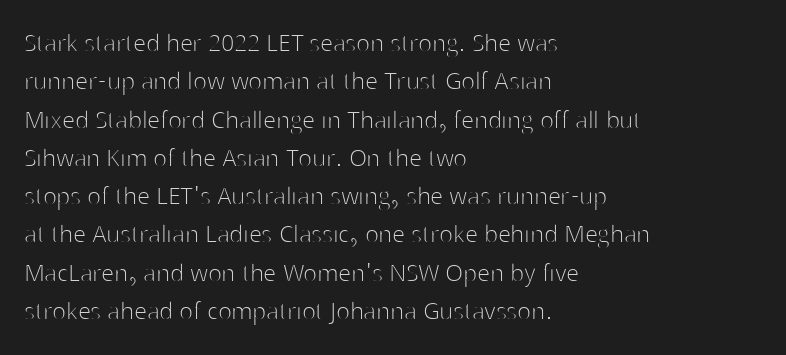
{"serif": "no", "italic": "no", "bold": "no", "weight": "thin", "width": "normal", "stroke_contrast": "high", "x_height": "medium", "monospaced": "no", "underline": "no", "align": "left", "line_spacing": "normal", "line_spacing_ratio": 1.32, "letter_spacing": "normal", "letter_spacing_em": 0.0, "glyph_px": 29}
